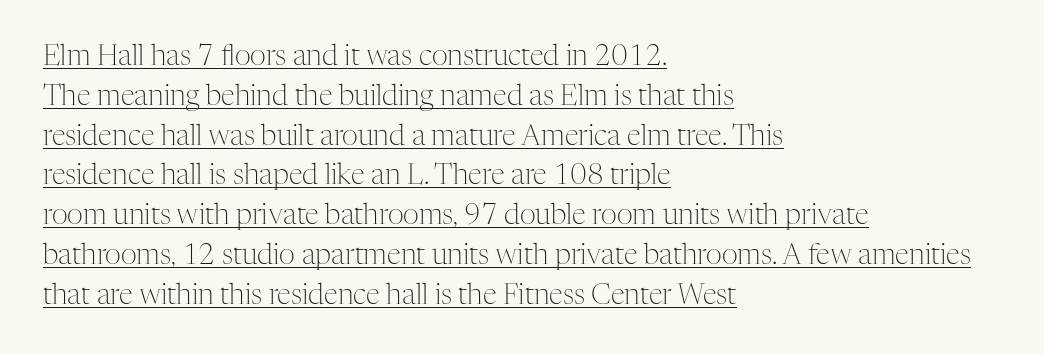
The rendering uses natural spacing where letterforms have individual widths. Vertical strokes here are truly vertical. The specimen includes a rule beneath the text block's lines. Summary of weight: not heavy and not bold. The gaps between neighbouring characters are ordinary and unremarkable.
